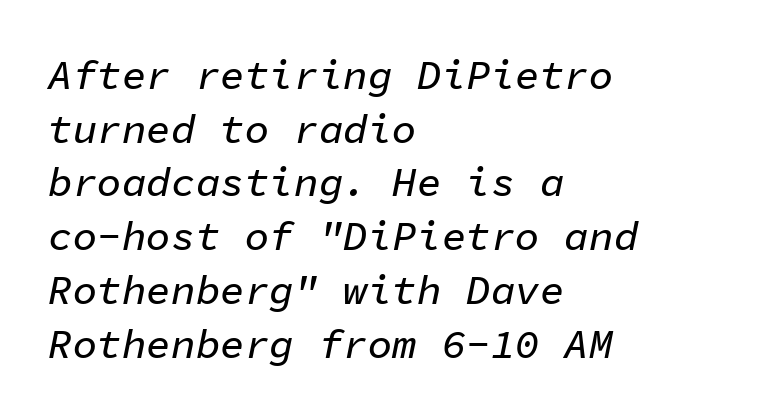
Nobody touched the tracking dial on this one. This rendering features lettering with no underline. You could count columns in this text — the font is strictly monospaced. Normally led — the rows are evenly, conventionally spaced.
